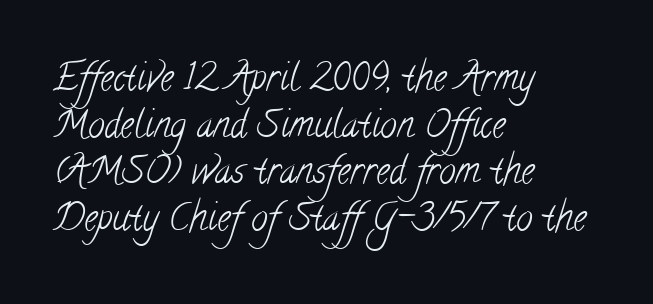
The space between consecutive lines is moderate. Any mark beneath the type? The region is blank. Nothing heavy about these letters — not bold at all. Character widths vary here, with narrow letters taking less room than wide ones. These lines keep a tight, regular rhythm from letter to letter. The letters carry serifs — small finishing strokes at the ends of their stems.
